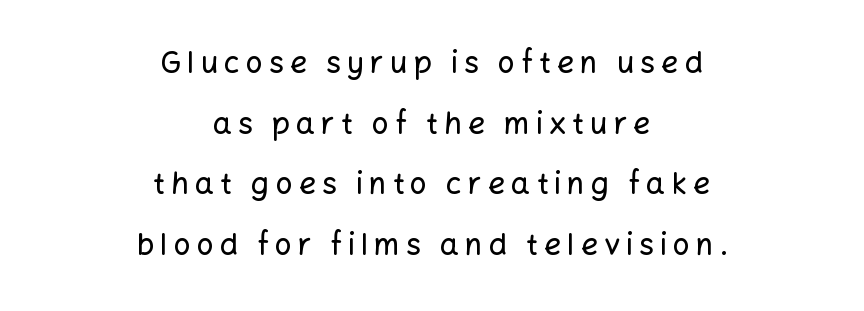
{"serif": "no", "italic": "no", "width": "normal", "stroke_contrast": "low", "x_height": "medium", "monospaced": "no", "underline": "no", "align": "center", "line_spacing": "loose", "line_spacing_ratio": 2.02, "letter_spacing": "wide", "letter_spacing_em": 0.2, "glyph_px": 30}
